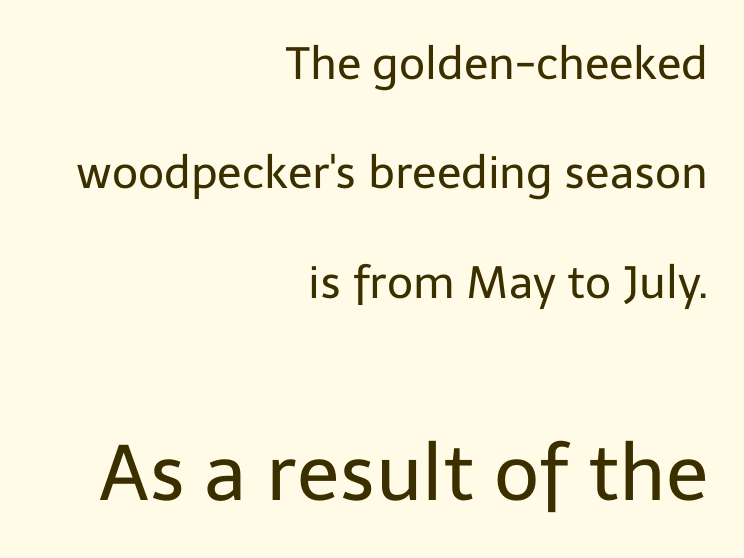
Does the leading feel generous? Absolutely, it's lavish. Each row of text sits above clean, open space. Is the lower block the larger one? Yes — the lower block carries the bigger type. Observe the ordinary spacing: letters are neighbours, not strangers.
